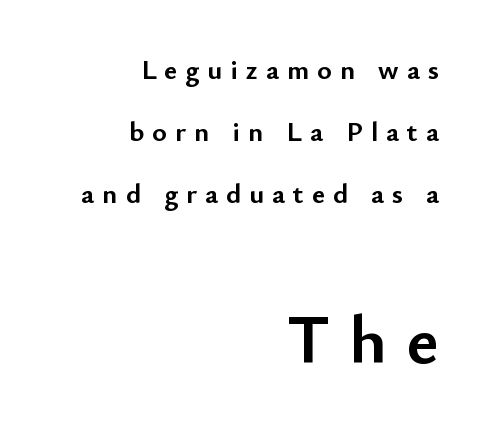
Looks like regular typesetting: each glyph gets only the width it needs. Small over large — that's the arrangement of the two blocks here. Whoever set this chose breathing room over compactness in the vertical rhythm. Has an underline been added? It has not. Characters remain perfectly vertical along every line. The glyphs have the mass of a bold cut.
